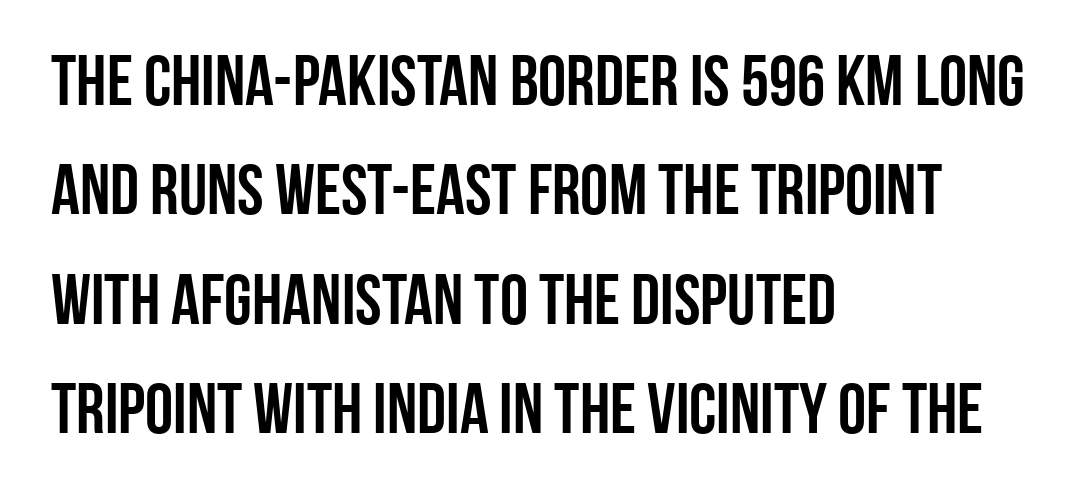
This sample has the flowing, uneven cadence of proportional lettering. Each letter's strokes conclude bluntly, with no projecting serifs. The lines sit at an ordinary, default distance from one another. All the whitespace from short lines collects on the right. The letters stand straight up with perfectly vertical stems. Quick note: underline off.
